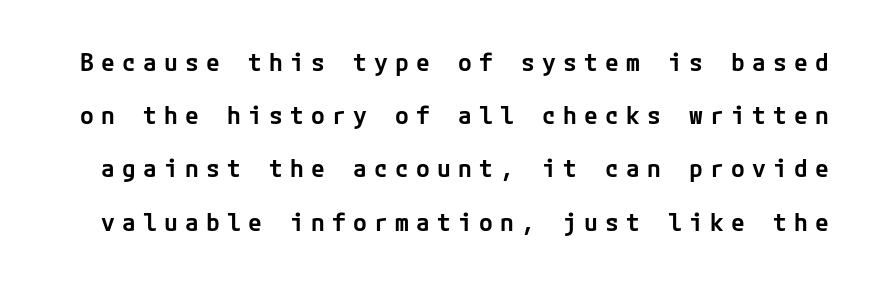
The image shows 25 px text type, upright; set loose line spacing (2.13x), unusually wide letter spacing (+0.29 em), not underlined.
